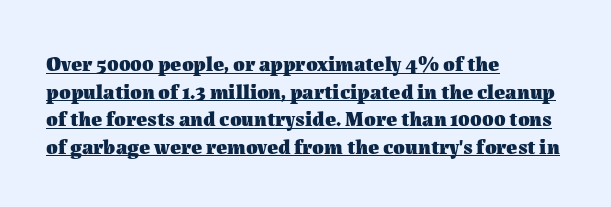
Q: Is the text bold? A: Yes.
Q: Is the text italic (slanted)? A: No, it is upright.
Q: Is the text underlined? A: Yes.
Q: How is the paragraph aligned? A: Left-aligned.
Q: Is the spacing between letters normal or unusually wide? A: Normal.
Q: Is the spacing between lines tight, normal or loose? A: Normal.
